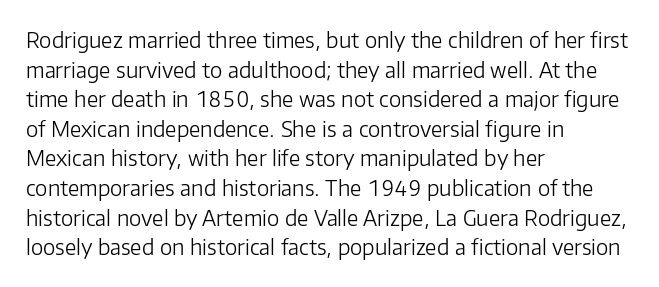
{"italic": "no", "bold": "no", "underline": "no", "align": "left", "line_spacing": "normal", "line_spacing_ratio": 1.41, "letter_spacing": "normal", "letter_spacing_em": 0.0, "glyph_px": 21}
